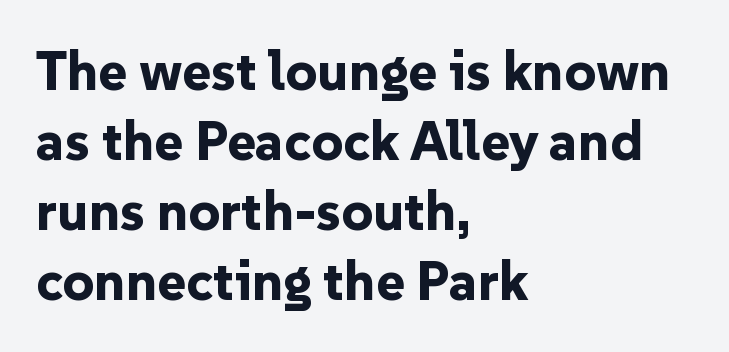
Q: Is the text bold? A: Yes.
Q: Is the text italic (slanted)? A: No, it is upright.
Q: Is the typeface a serif or a sans-serif typeface? A: Sans-serif.
Q: Is the text underlined? A: No.
Q: How is the paragraph aligned? A: Left-aligned.
Q: Is the spacing between letters normal or unusually wide? A: Normal.
Q: Is the spacing between lines tight, normal or loose? A: Normal.
Q: Width (condensed, normal, or wide)? A: Normal.
Q: Stroke contrast? A: Low.
Q: x-height? A: Medium.
Q: Monospaced? A: No.
